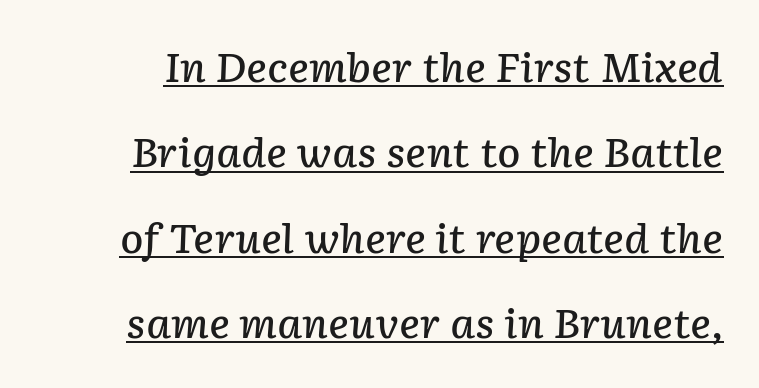
The image shows 39 px semibold type, italic (leaning right); set loose line spacing (2.19x), normal letter spacing, underlined; low stroke contrast and a medium x-height.
